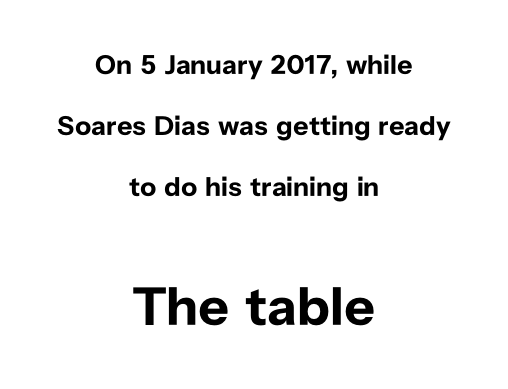
{"serif": "no", "italic": "no", "bold": "yes", "weight": "bold", "width": "normal", "stroke_contrast": "low", "x_height": "medium", "monospaced": "no", "underline": "no", "align": "center", "line_spacing": "loose", "line_spacing_ratio": 2.26, "letter_spacing": "normal", "letter_spacing_em": 0.0, "larger_block": "second", "size_ratio": 2.0, "glyph_px": 54}
